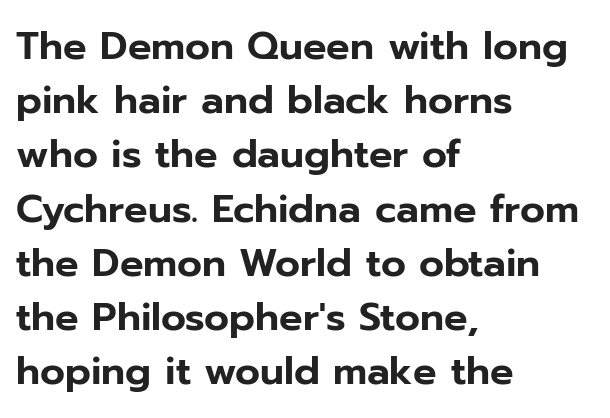
{"serif": "no", "italic": "no", "width": "normal", "stroke_contrast": "low", "x_height": "medium", "monospaced": "no", "underline": "no", "align": "left", "line_spacing": "normal", "line_spacing_ratio": 1.39, "letter_spacing": "normal", "letter_spacing_em": 0.0, "glyph_px": 39}
